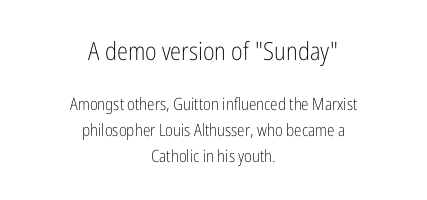
{"italic": "no", "bold": "no", "underline": "no", "align": "center", "line_spacing": "normal", "line_spacing_ratio": 1.52, "letter_spacing": "normal", "letter_spacing_em": 0.0, "larger_block": "first", "size_ratio": 1.47, "glyph_px": 25}
